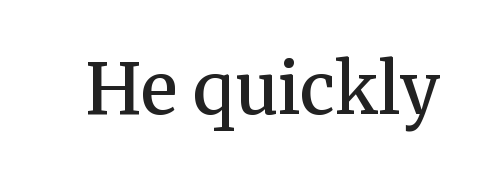
{"serif": "yes", "italic": "no", "bold": "semi", "weight": "semibold", "width": "normal", "stroke_contrast": "medium", "x_height": "medium", "monospaced": "no", "underline": "no", "letter_spacing": "normal", "letter_spacing_em": 0.0, "glyph_px": 70}
